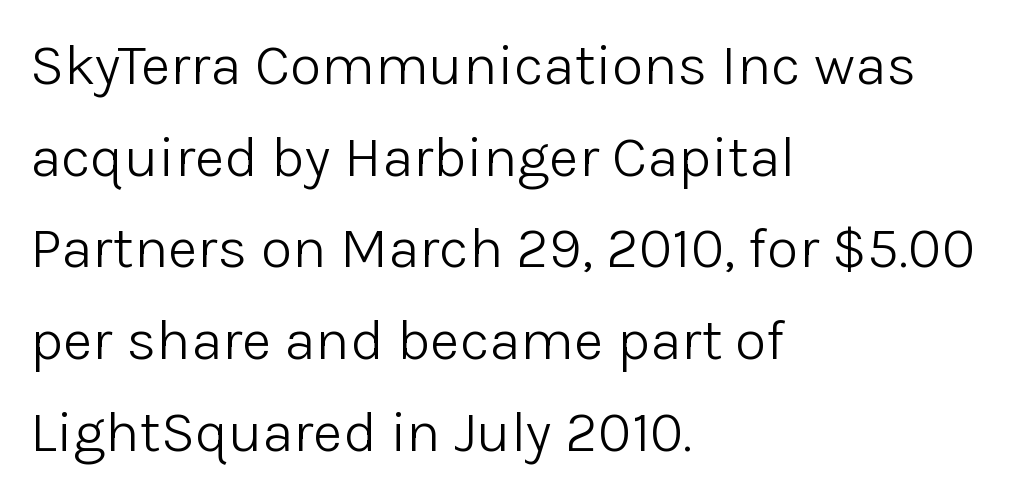
Q: Is the text bold? A: No.
Q: Is the text italic (slanted)? A: No, it is upright.
Q: Is the typeface a serif or a sans-serif typeface? A: Sans-serif.
Q: Is the text underlined? A: No.
Q: How is the paragraph aligned? A: Left-aligned.
Q: Is the spacing between letters normal or unusually wide? A: Normal.
Q: Is the spacing between lines tight, normal or loose? A: Normal.
Q: Width (condensed, normal, or wide)? A: Normal.
Q: Stroke contrast? A: Low.
Q: x-height? A: Medium.
Q: Monospaced? A: No.
